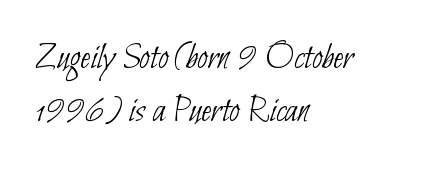
{"serif": "no", "bold": "no", "weight": "thin", "width": "condensed", "stroke_contrast": "low", "x_height": "small", "monospaced": "no", "underline": "no", "align": "left", "line_spacing": "normal", "line_spacing_ratio": 1.39, "letter_spacing": "normal", "letter_spacing_em": 0.0, "glyph_px": 38}
